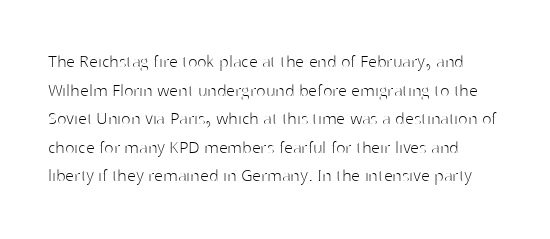
{"italic": "no", "bold": "no", "underline": "no", "line_spacing": "normal", "line_spacing_ratio": 1.43, "letter_spacing": "normal", "letter_spacing_em": 0.0, "glyph_px": 20}
